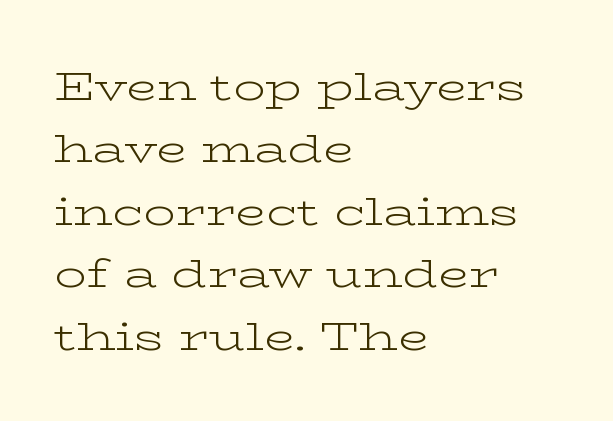
The image shows 40 px light, wide serif type, upright; set left-aligned, normal line spacing (1.56x), normal letter spacing, not underlined; low stroke contrast and a medium x-height.
